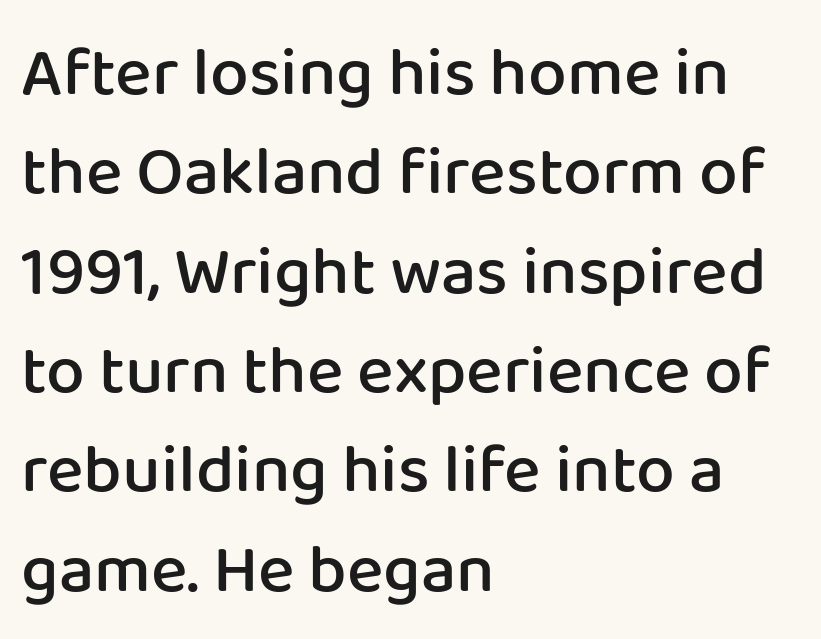
Q: Is the text bold? A: Semi-bold.
Q: Is the text italic (slanted)? A: No, it is upright.
Q: Is the typeface a serif or a sans-serif typeface? A: Sans-serif.
Q: Is the text underlined? A: No.
Q: How is the paragraph aligned? A: Left-aligned.
Q: Is the spacing between letters normal or unusually wide? A: Normal.
Q: Is the spacing between lines tight, normal or loose? A: Normal.
Q: Width (condensed, normal, or wide)? A: Normal.
Q: Stroke contrast? A: Low.
Q: x-height? A: Medium.
Q: Monospaced? A: No.
